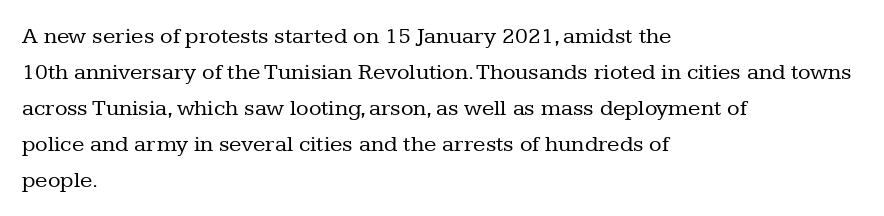
The image shows 23 px text type, upright; set left-aligned, normal line spacing (1.56x), normal letter spacing, not underlined.
